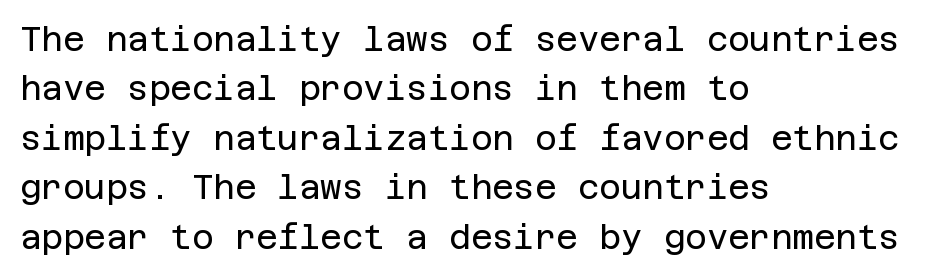
The glyphs in this specimen are sans serif. The lines sit at an ordinary, default distance from one another. The weight tops out at a normal text grade. Check the space under the baseline: it is left empty.
